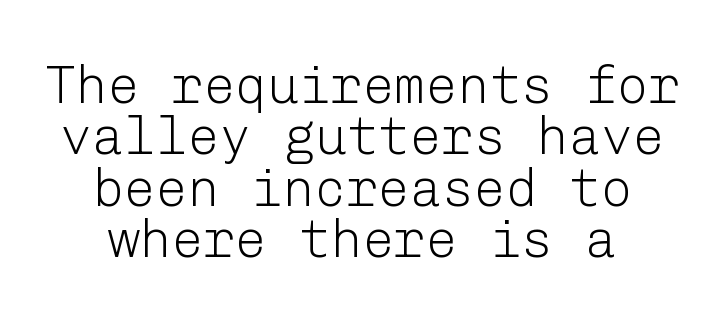
The image shows 53 px light sans-serif type, upright; set centered, tight line spacing (0.97x), normal letter spacing, not underlined; low stroke contrast and a medium x-height.
